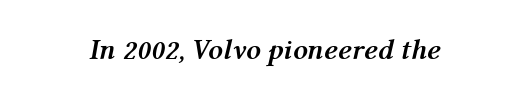
Q: Is the text bold? A: Yes.
Q: Is the text italic (slanted)? A: Yes, it leans right by about 12 degrees.
Q: Is the text underlined? A: No.
Q: Is the spacing between letters normal or unusually wide? A: Normal.
Q: Width (condensed, normal, or wide)? A: Normal.
Q: Stroke contrast? A: Medium.
Q: x-height? A: Medium.
Q: Monospaced? A: No.
